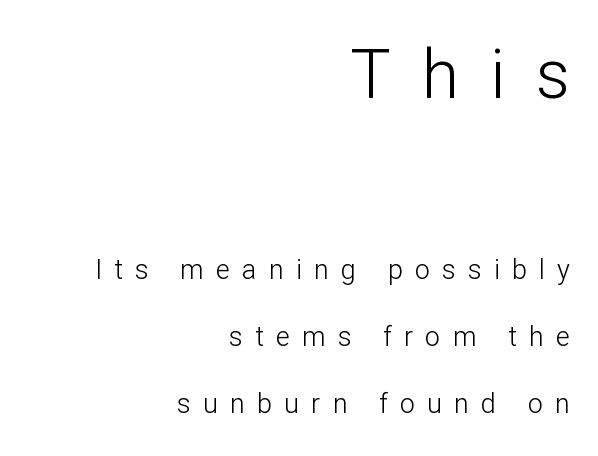
{"serif": "no", "italic": "no", "bold": "no", "weight": "light", "width": "normal", "stroke_contrast": "low", "x_height": "medium", "monospaced": "no", "underline": "no", "align": "right", "line_spacing": "loose", "line_spacing_ratio": 2.48, "letter_spacing": "wide", "letter_spacing_em": 0.45, "larger_block": "first", "size_ratio": 2.52, "glyph_px": 68}
